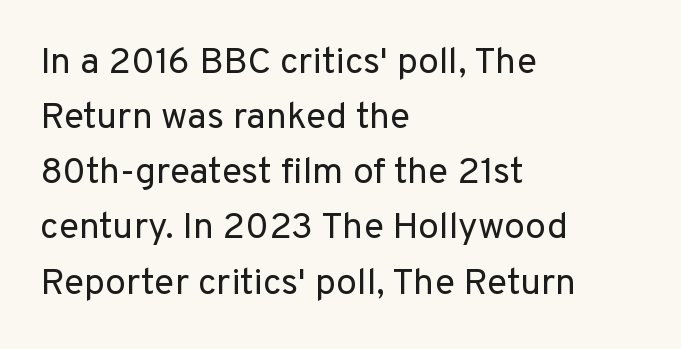
{"serif": "no", "italic": "no", "bold": "no", "weight": "regular", "width": "normal", "stroke_contrast": "low", "x_height": "medium", "monospaced": "no", "underline": "no", "align": "left", "line_spacing": "normal", "line_spacing_ratio": 1.49, "letter_spacing": "normal", "letter_spacing_em": 0.0, "glyph_px": 37}
